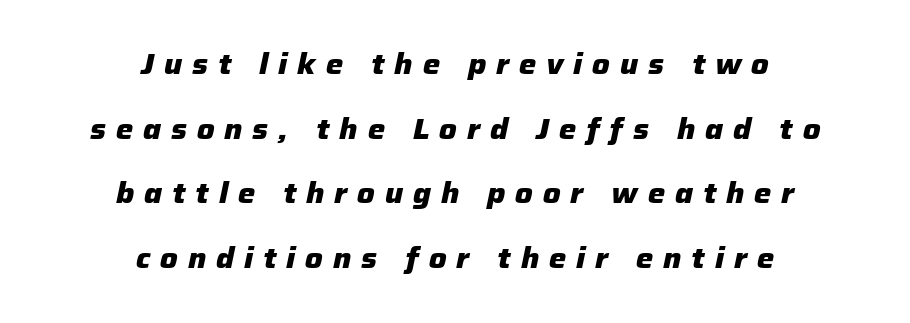
{"italic": "yes", "lean": "right", "slant_degrees": 12, "bold": "yes", "weight": "heavy", "width": "normal", "stroke_contrast": "low", "x_height": "medium", "monospaced": "no", "underline": "no", "align": "center", "line_spacing": "loose", "line_spacing_ratio": 2.23, "letter_spacing": "wide", "letter_spacing_em": 0.34, "glyph_px": 29}
